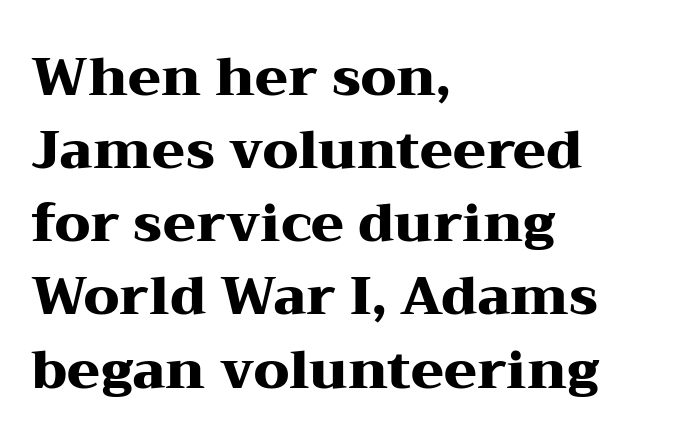
The image shows 53 px heavy, wide serif type, upright; set left-aligned, normal line spacing (1.38x), normal letter spacing, not underlined; medium stroke contrast and a medium x-height.
